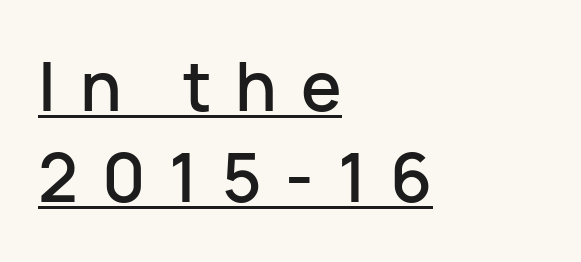
The image shows 68 px sans-serif type, upright; set left-aligned, normal line spacing (1.34x), unusually wide letter spacing (+0.35 em), underlined; low stroke contrast and a medium x-height.
